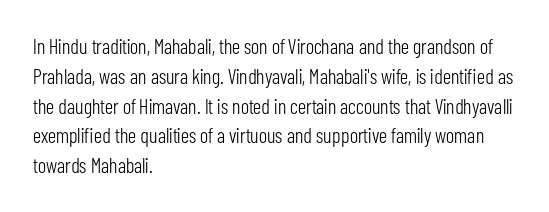
Q: Is the text bold? A: No.
Q: Is the text italic (slanted)? A: No, it is upright.
Q: Is the text underlined? A: No.
Q: How is the paragraph aligned? A: Left-aligned.
Q: Is the spacing between letters normal or unusually wide? A: Normal.
Q: Is the spacing between lines tight, normal or loose? A: Normal.
